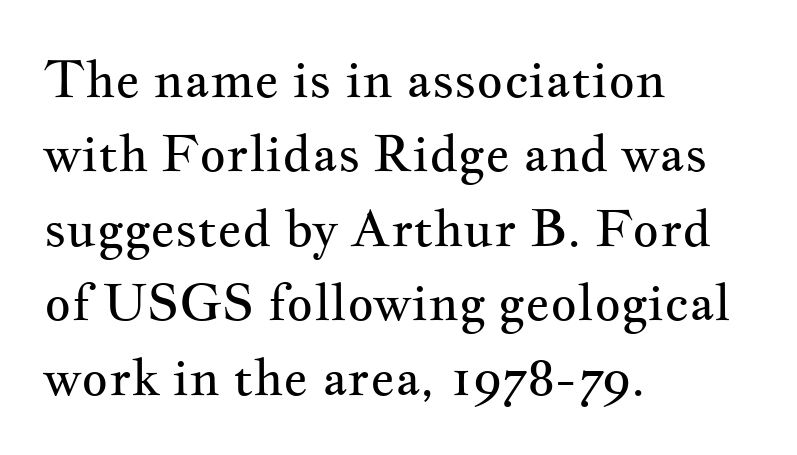
Q: Is the text bold? A: No.
Q: Is the text italic (slanted)? A: No, it is upright.
Q: Is the typeface a serif or a sans-serif typeface? A: Serif.
Q: Is the text underlined? A: No.
Q: How is the paragraph aligned? A: Left-aligned.
Q: Is the spacing between letters normal or unusually wide? A: Normal.
Q: Is the spacing between lines tight, normal or loose? A: Normal.
Q: Width (condensed, normal, or wide)? A: Wide.
Q: Stroke contrast? A: Medium.
Q: x-height? A: Small.
Q: Monospaced? A: No.
